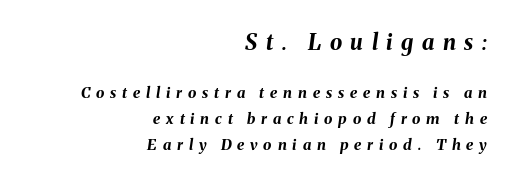
Q: Is the text bold? A: Yes.
Q: Is the text italic (slanted)? A: Yes, it leans right by about 8 degrees.
Q: Is the text underlined? A: No.
Q: How is the paragraph aligned? A: Right-aligned.
Q: Is the spacing between letters normal or unusually wide? A: Unusually wide.
Q: Which block of text is set in a larger size, the first (top) or the second (bottom)? A: The first (top) one.
